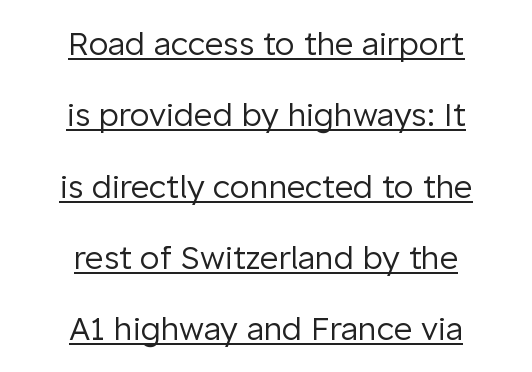
The image shows 32 px regular-weight sans-serif type, upright; set centered, loose line spacing (2.23x), normal letter spacing, underlined; low stroke contrast and a medium x-height.
